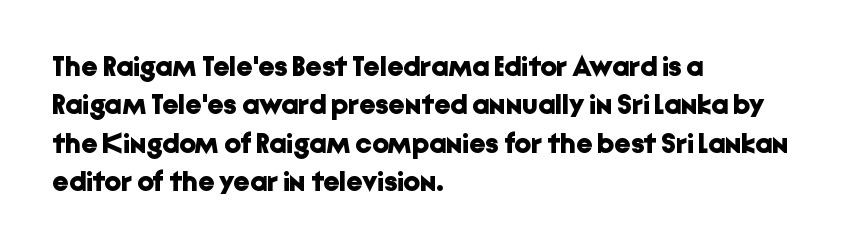
{"serif": "no", "italic": "no", "bold": "yes", "weight": "bold", "width": "normal", "stroke_contrast": "low", "x_height": "medium", "monospaced": "no", "underline": "no", "align": "left", "line_spacing": "normal", "line_spacing_ratio": 1.32, "letter_spacing": "normal", "letter_spacing_em": 0.0, "glyph_px": 29}
